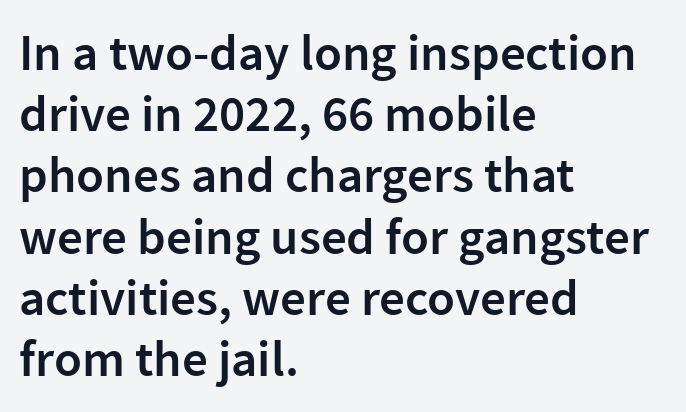
Q: Is the text bold? A: Semi-bold.
Q: Is the text italic (slanted)? A: No, it is upright.
Q: Is the typeface a serif or a sans-serif typeface? A: Sans-serif.
Q: Is the text underlined? A: No.
Q: How is the paragraph aligned? A: Left-aligned.
Q: Is the spacing between letters normal or unusually wide? A: Normal.
Q: Width (condensed, normal, or wide)? A: Normal.
Q: Stroke contrast? A: Low.
Q: x-height? A: Medium.
Q: Monospaced? A: No.
